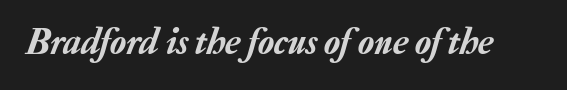
{"italic": "yes", "lean": "right", "slant_degrees": 20, "width": "normal", "stroke_contrast": "low", "x_height": "medium", "monospaced": "no", "underline": "no", "letter_spacing": "normal", "letter_spacing_em": 0.0, "glyph_px": 37}
